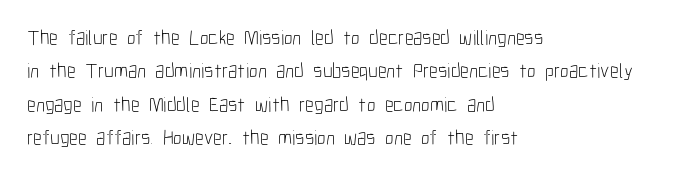
Q: Is the text bold? A: No.
Q: Is the text italic (slanted)? A: No, it is upright.
Q: Is the text underlined? A: No.
Q: How is the paragraph aligned? A: Left-aligned.
Q: Is the spacing between letters normal or unusually wide? A: Normal.
Q: Is the spacing between lines tight, normal or loose? A: Normal.
